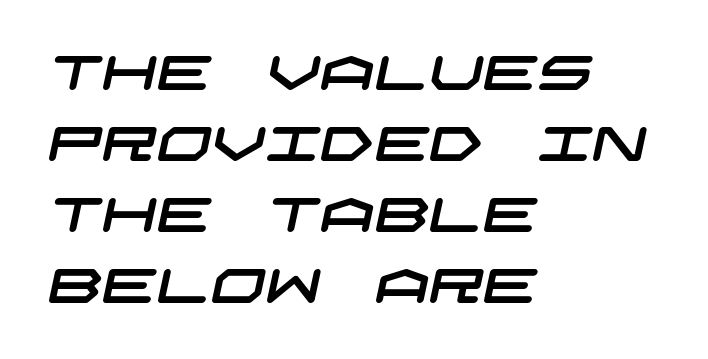
Words float on clear page, feet unadorned. Are there feet on the stems? There aren't — it's a sans. Successive baselines arrive at the customary interval. The setting favours the left margin, as ordinary paragraphs usually do.
